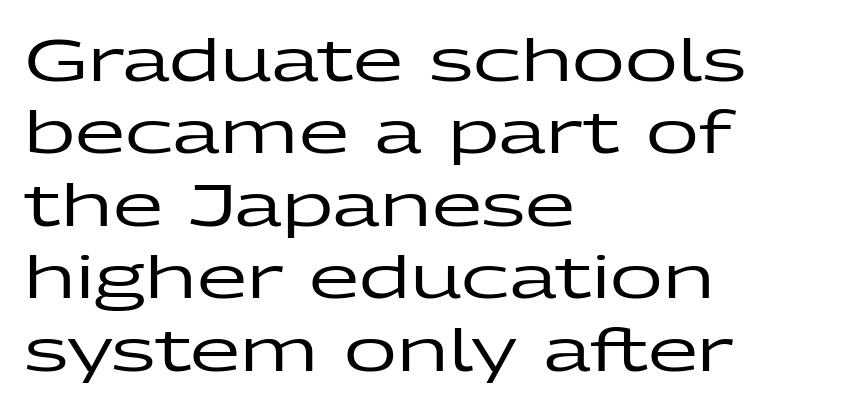
Q: Is the text italic (slanted)? A: No, it is upright.
Q: Is the typeface a serif or a sans-serif typeface? A: Sans-serif.
Q: Is the text underlined? A: No.
Q: How is the paragraph aligned? A: Left-aligned.
Q: Is the spacing between letters normal or unusually wide? A: Normal.
Q: Is the spacing between lines tight, normal or loose? A: Normal.
Q: Width (condensed, normal, or wide)? A: Wide.
Q: Stroke contrast? A: Low.
Q: x-height? A: Medium.
Q: Monospaced? A: No.
